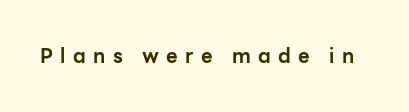
Loose tracking; the words dissolve into strings of separated letters. Quick note: underline off. The specimen reads as upright at a glance. Is the type bold? Yes — the strokes are clearly thick and heavy.
